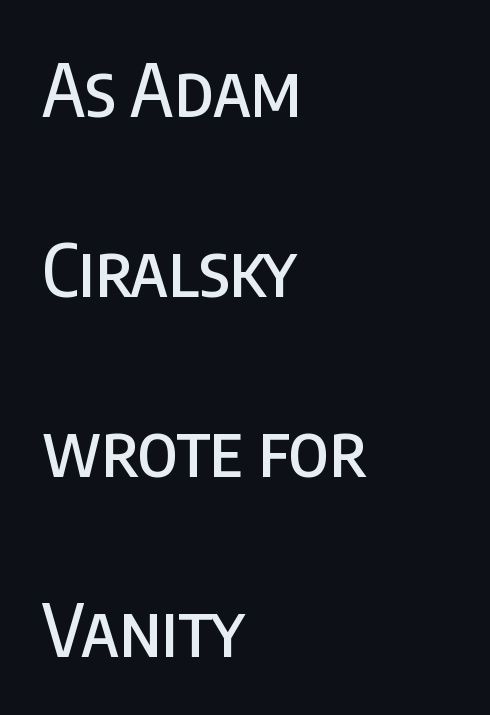
Students, observe: this is what heavily led, spacious text looks like. Characters follow at the spacing the type designer built in. Underline: absent. Does the lettering tilt? It doesn't — this is upright. The letters advance in unequal steps, a hallmark of proportional type. The text block is weighted toward the left margin, trailing off unevenly rightward.
